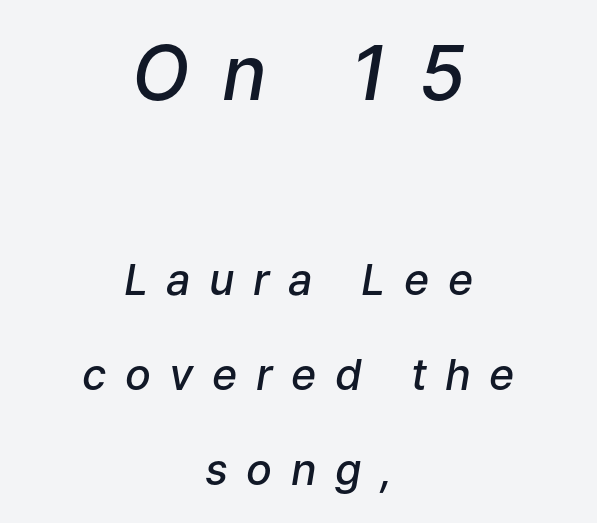
The image shows 75 px semibold type, italic (leaning right); set centered, loose line spacing (2.21x), unusually wide letter spacing (+0.43 em), not underlined; the first (top) block is 1.74x larger; low stroke contrast and a medium x-height.
